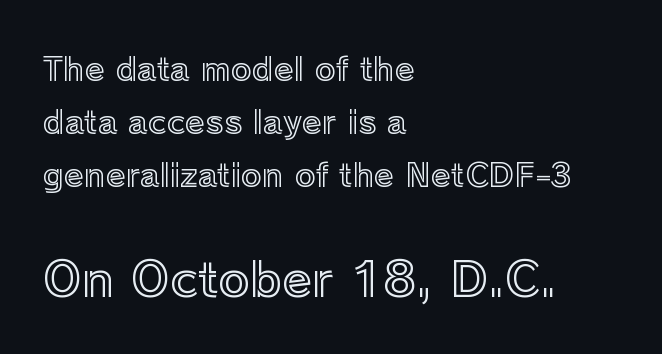
The image shows 48 px text type, upright; set left-aligned, normal line spacing (1.66x), normal letter spacing, not underlined; the second (bottom) block is 1.5x larger; a medium x-height.
